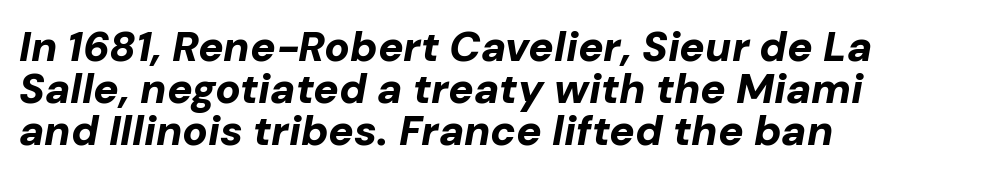
Q: Is the text bold? A: Yes.
Q: Is the text italic (slanted)? A: Yes, it leans right by about 10 degrees.
Q: Is the text underlined? A: No.
Q: How is the paragraph aligned? A: Left-aligned.
Q: Is the spacing between letters normal or unusually wide? A: Normal.
Q: Is the spacing between lines tight, normal or loose? A: Tight.
Q: Width (condensed, normal, or wide)? A: Normal.
Q: Stroke contrast? A: Low.
Q: x-height? A: Medium.
Q: Monospaced? A: No.
